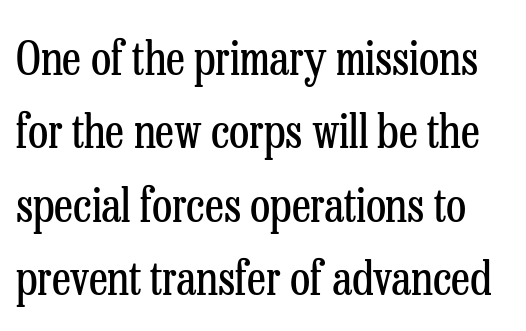
The image shows 47 px regular-weight, condensed serif type, upright; set normal line spacing (1.56x), normal letter spacing, not underlined; low stroke contrast and a medium x-height.
